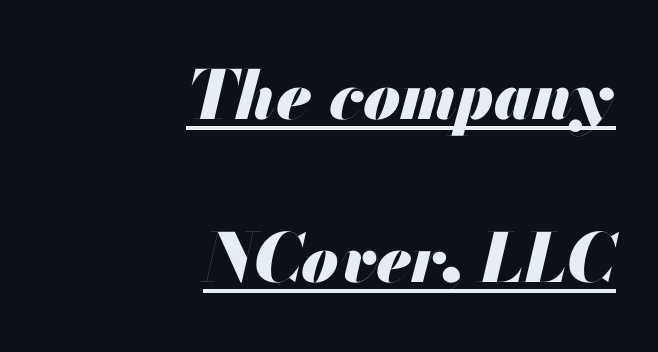
The image shows 67 px heavy type, italic (leaning right); set right-aligned, loose line spacing (2.43x), normal letter spacing, underlined; medium stroke contrast and a small x-height.
